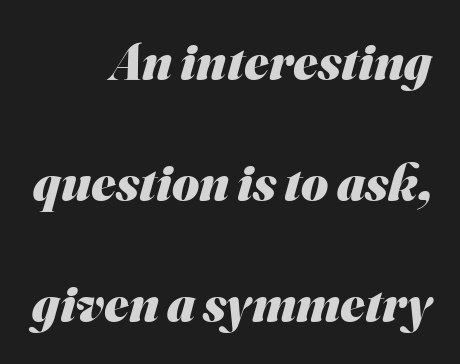
Q: Is the text bold? A: Yes.
Q: Is the typeface a serif or a sans-serif typeface? A: Sans-serif.
Q: Is the text underlined? A: No.
Q: How is the paragraph aligned? A: Right-aligned.
Q: Is the spacing between letters normal or unusually wide? A: Normal.
Q: Is the spacing between lines tight, normal or loose? A: Loose.
Q: Width (condensed, normal, or wide)? A: Normal.
Q: Stroke contrast? A: Medium.
Q: x-height? A: Small.
Q: Monospaced? A: No.
